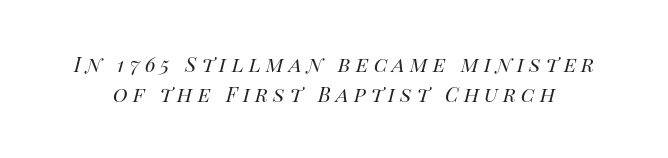
{"italic": "yes", "lean": "right", "slant_degrees": 14, "bold": "no", "underline": "no", "line_spacing_ratio": 1.19, "letter_spacing": "wide", "letter_spacing_em": 0.21, "glyph_px": 25}
